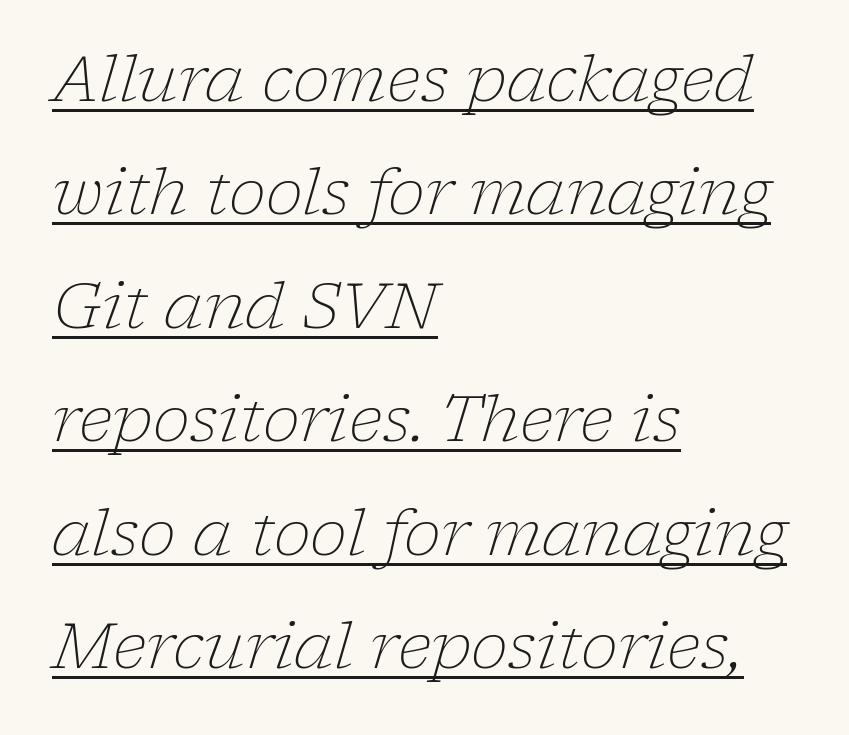
Which margin do the lines hug? The left one — the right edge is uneven. The words here are underlined. The strokes are not fattened; the text isn't bold. Between one letter and the next there's only the usual sliver of space. You could not count columns in this text — the font is proportionally spaced.
